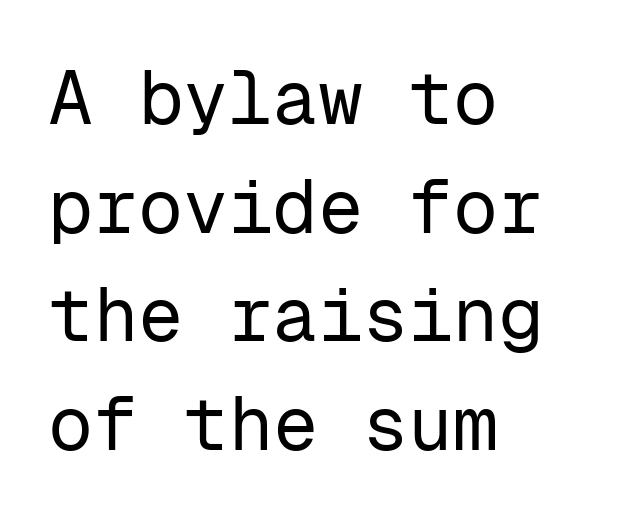
If you drew a line through each stem, it would be perfectly vertical. To sum up the face: it is a sans, with no serifs. Decoration check: the copy has no underline. Does the copy run flush right? No — it runs flush left. Do the characters align in a grid? Yes, the font is monospaced.
